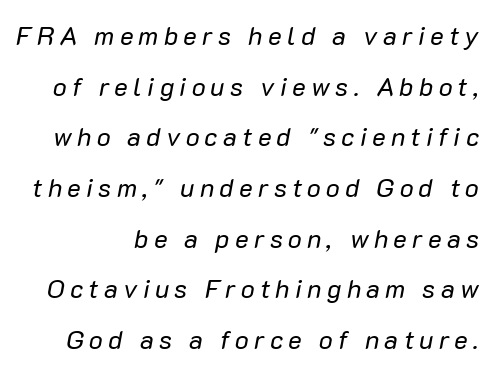
{"italic": "yes", "lean": "right", "slant_degrees": 10, "bold": "no", "underline": "no", "line_spacing": "loose", "line_spacing_ratio": 1.95, "letter_spacing": "wide", "letter_spacing_em": 0.2, "glyph_px": 26}
